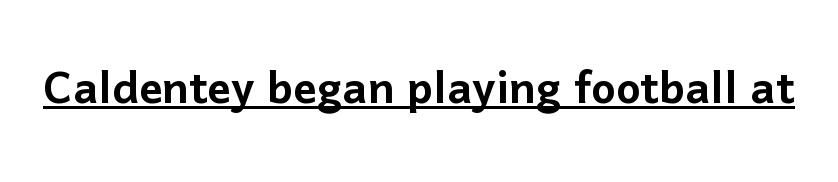
Tracking value appears to be zero — textbook default spacing. This rendering features underlined lettering. No feet cap the strokes, marking this as sans-serif type. This is roman type, the default non-slanted kind. These lines are rendered in a variable-pitch font.
